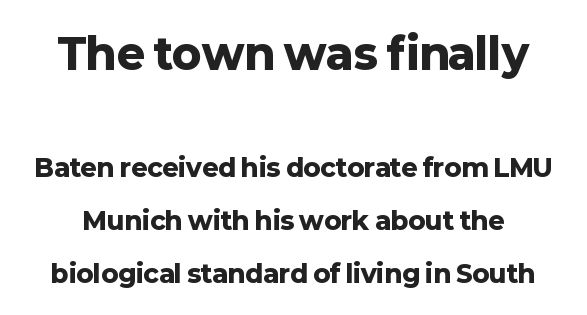
Q: Is the text bold? A: Yes.
Q: Is the text italic (slanted)? A: No, it is upright.
Q: Is the typeface a serif or a sans-serif typeface? A: Sans-serif.
Q: Is the text underlined? A: No.
Q: Is the spacing between letters normal or unusually wide? A: Normal.
Q: Is the spacing between lines tight, normal or loose? A: Loose.
Q: Which block of text is set in a larger size, the first (top) or the second (bottom)? A: The first (top) one.
Q: Width (condensed, normal, or wide)? A: Normal.
Q: Stroke contrast? A: Low.
Q: x-height? A: Medium.
Q: Monospaced? A: No.
